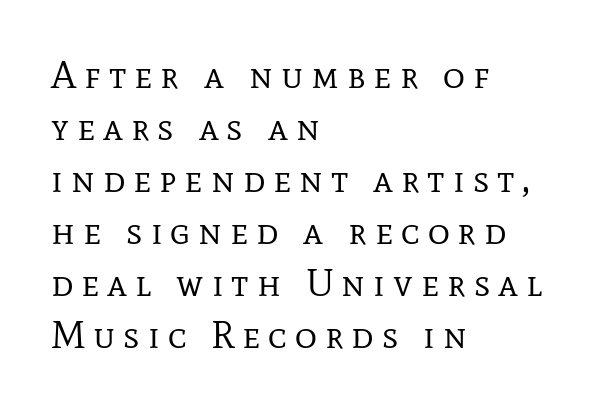
Display-style spreading of the glyphs; the letterfit is very open. Type without underlining. Normally led — the rows are evenly, conventionally spaced. The type sits square on the baseline with zero lean. Spacing verdict: proportional, widths tailored to each character.
